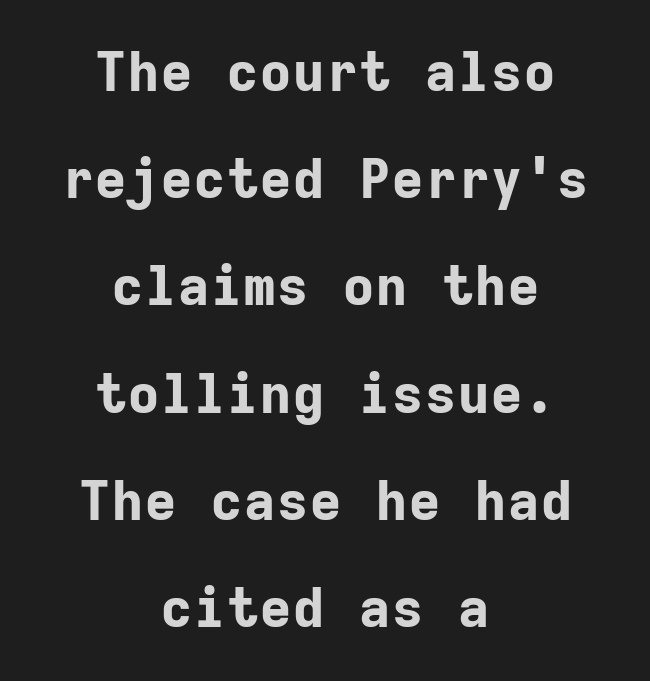
The image shows 55 px bold sans-serif type, upright, monospaced; set centered, loose line spacing (1.95x), normal letter spacing, not underlined; low stroke contrast and a medium x-height.
